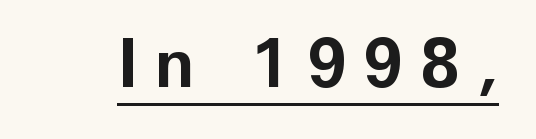
This sample has the flowing, uneven cadence of proportional lettering. Quick note: not italic, upright. The rendering uses a bold face; every stroke is thick and dark. The typeface chosen for these lines omits serifs. Look at the tracking — it's clearly loosened, letters drifting apart.
